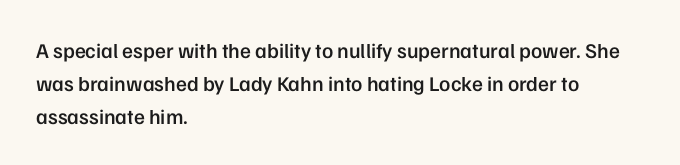
Q: Is the text bold? A: Semi-bold.
Q: Is the text italic (slanted)? A: No, it is upright.
Q: Is the text underlined? A: No.
Q: How is the paragraph aligned? A: Left-aligned.
Q: Is the spacing between letters normal or unusually wide? A: Normal.
Q: Is the spacing between lines tight, normal or loose? A: Normal.
